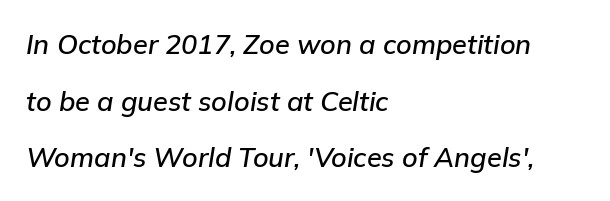
Plain, unruled lines of type. Leading is clearly above the norm, producing a sparse column. It's the slanting kind of type. In CSS terms this would be text-align: left. Here the glyphs are tracked normally, forming tight word shapes.
